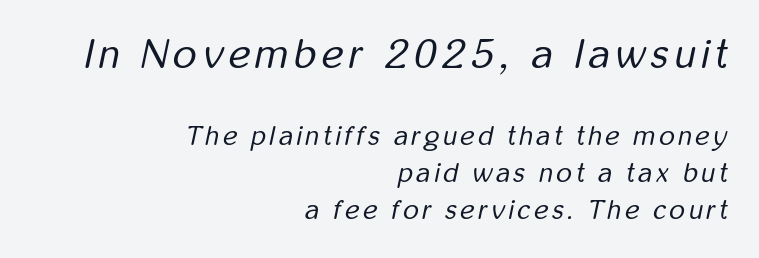
{"italic": "yes", "lean": "right", "slant_degrees": 12, "bold": "no", "weight": "regular", "width": "condensed", "stroke_contrast": "low", "x_height": "medium", "monospaced": "no", "underline": "no", "align": "right", "line_spacing": "normal", "line_spacing_ratio": 1.37, "larger_block": "first", "size_ratio": 1.52, "glyph_px": 41}
